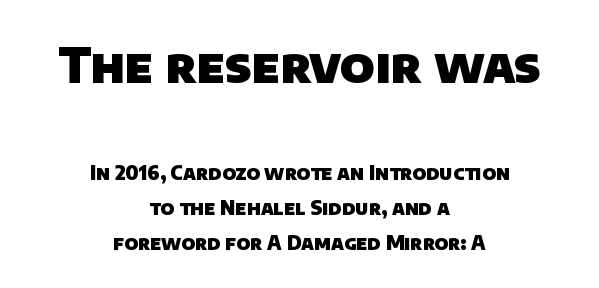
The image shows 48 px heavy sans-serif type; set centered, line spacing 1.84x, normal letter spacing, not underlined; the first (top) block is 2.53x larger; low stroke contrast and a large x-height.
